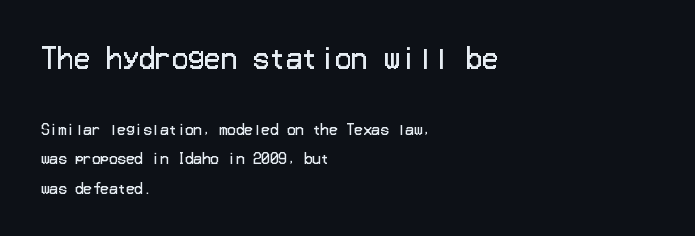
Q: Is the text bold? A: No.
Q: Is the text italic (slanted)? A: No, it is upright.
Q: Is the text underlined? A: No.
Q: How is the paragraph aligned? A: Left-aligned.
Q: Is the spacing between letters normal or unusually wide? A: Normal.
Q: Is the spacing between lines tight, normal or loose? A: Loose.
Q: Which block of text is set in a larger size, the first (top) or the second (bottom)? A: The first (top) one.
